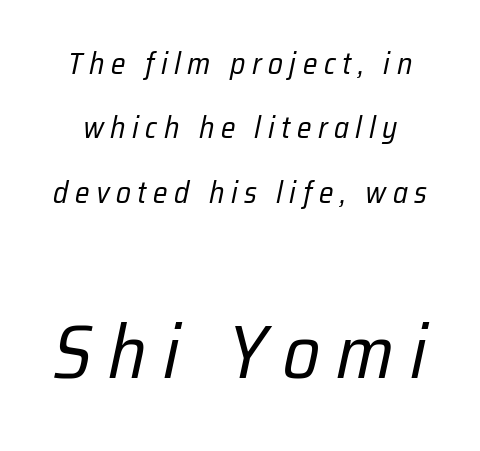
The image shows 75 px regular-weight, condensed type, italic (leaning right); set loose line spacing (2.15x), unusually wide letter spacing (+0.22 em), not underlined; the second (bottom) block is 2.5x larger; low stroke contrast and a medium x-height.
